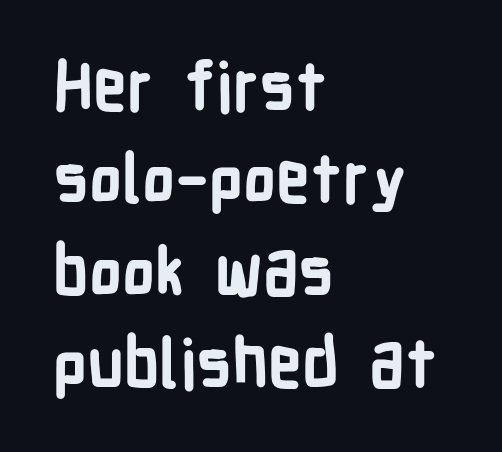
Q: Is the text bold? A: Yes.
Q: Is the text italic (slanted)? A: No, it is upright.
Q: Is the typeface a serif or a sans-serif typeface? A: Sans-serif.
Q: Is the text underlined? A: No.
Q: How is the paragraph aligned? A: Left-aligned.
Q: Is the spacing between letters normal or unusually wide? A: Normal.
Q: Is the spacing between lines tight, normal or loose? A: Normal.
Q: Width (condensed, normal, or wide)? A: Condensed.
Q: Stroke contrast? A: Low.
Q: x-height? A: Medium.
Q: Monospaced? A: No.
